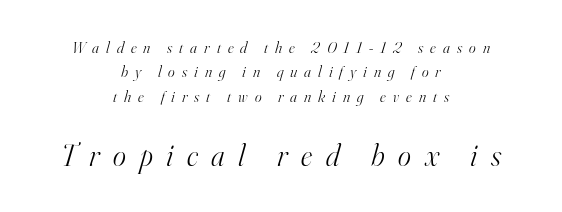
The image shows 31 px light serif type, italic (leaning right); set centered, normal line spacing (1.53x), unusually wide letter spacing (+0.44 em), not underlined; the second (bottom) block is 1.94x larger; high stroke contrast and a small x-height.
